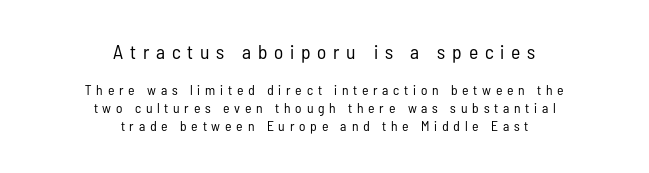
{"italic": "no", "bold": "no", "underline": "no", "align": "center", "line_spacing": "normal", "line_spacing_ratio": 1.29, "letter_spacing": "wide", "letter_spacing_em": 0.34, "larger_block": "first", "size_ratio": 1.43, "glyph_px": 20}
